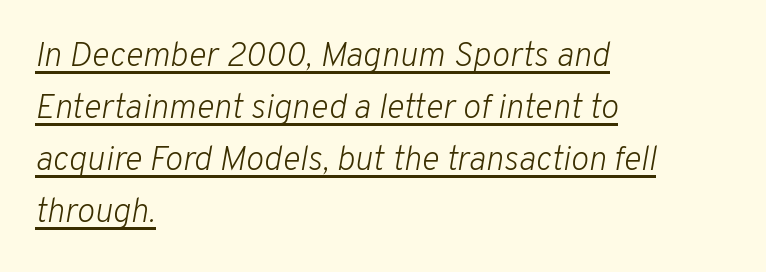
The image shows 34 px light type, italic (leaning right); set left-aligned, normal line spacing (1.53x), normal letter spacing, underlined; low stroke contrast and a medium x-height.
